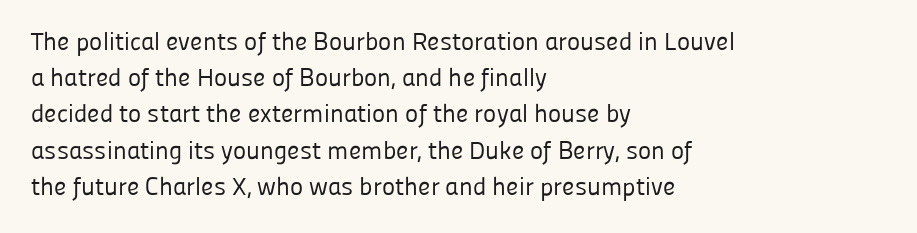
Q: Is the text bold? A: No.
Q: Is the text italic (slanted)? A: No, it is upright.
Q: Is the text underlined? A: No.
Q: How is the paragraph aligned? A: Left-aligned.
Q: Is the spacing between letters normal or unusually wide? A: Normal.
Q: Is the spacing between lines tight, normal or loose? A: Normal.
